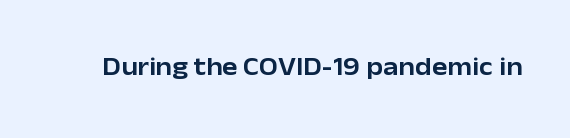
The image shows 26 px text type, upright; set normal letter spacing, not underlined.
